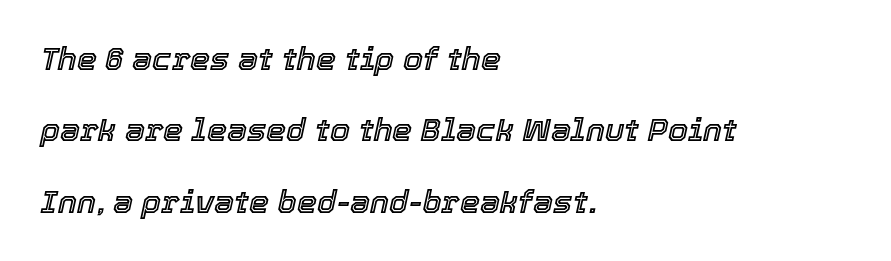
The image shows 32 px text type, italic (leaning right); set left-aligned, loose line spacing (2.23x), normal letter spacing, not underlined; a medium x-height.
